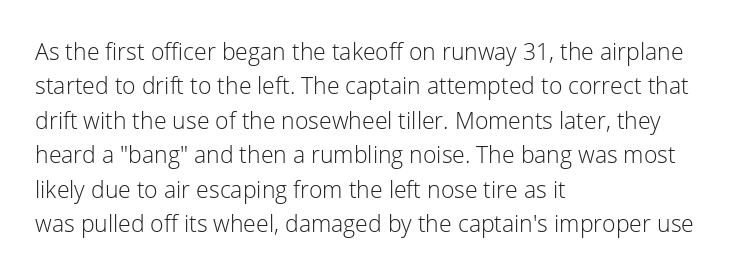
{"italic": "no", "bold": "no", "underline": "no", "align": "left", "line_spacing": "normal", "line_spacing_ratio": 1.5, "letter_spacing": "normal", "letter_spacing_em": 0.0, "glyph_px": 23}
